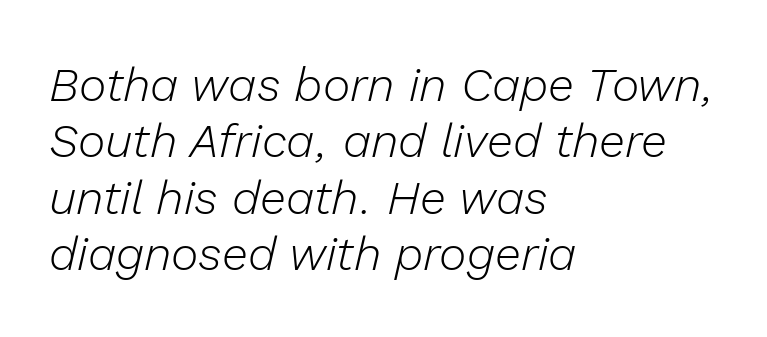
Q: Is the text bold? A: No.
Q: Is the text italic (slanted)? A: Yes, it leans right by about 13 degrees.
Q: Is the text underlined? A: No.
Q: How is the paragraph aligned? A: Left-aligned.
Q: Is the spacing between letters normal or unusually wide? A: Normal.
Q: Width (condensed, normal, or wide)? A: Normal.
Q: Stroke contrast? A: Low.
Q: x-height? A: Medium.
Q: Monospaced? A: No.
